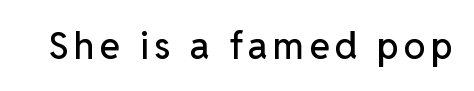
Every character sits straight up, as roman type does. Do the characters align in a grid? No, the font is proportional. A sans-serif font was chosen for this passage. The passage shown is not underscored anywhere.
